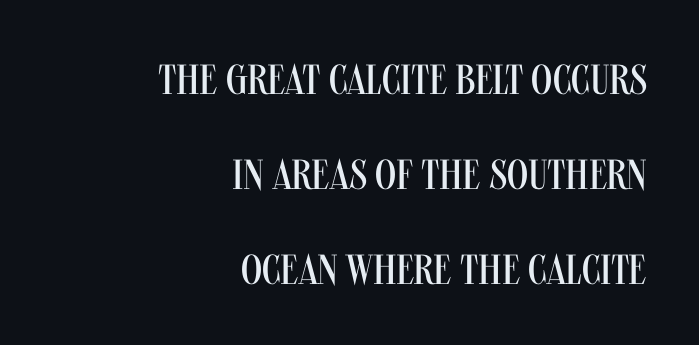
{"serif": "no", "italic": "no", "bold": "no", "weight": "regular", "width": "condensed", "stroke_contrast": "medium", "x_height": "large", "monospaced": "no", "underline": "no", "align": "right", "line_spacing": "loose", "line_spacing_ratio": 2.26, "letter_spacing": "normal", "letter_spacing_em": 0.0, "glyph_px": 42}
